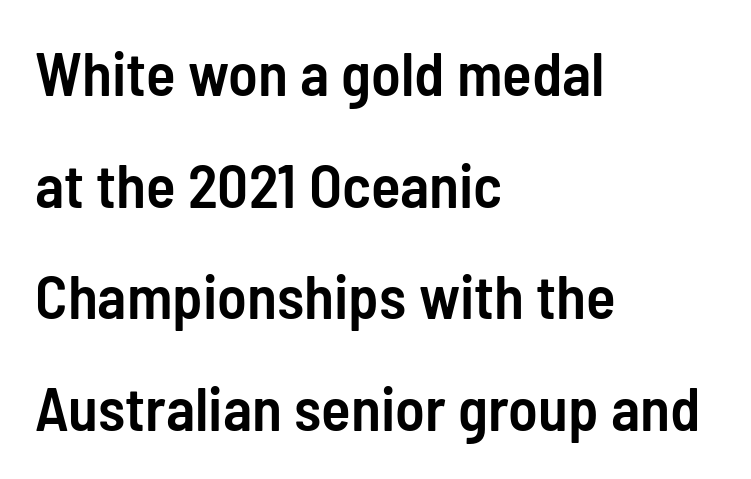
The image shows 61 px semibold, condensed sans-serif type, upright; set left-aligned, line spacing 1.83x, normal letter spacing, not underlined; low stroke contrast and a medium x-height.
